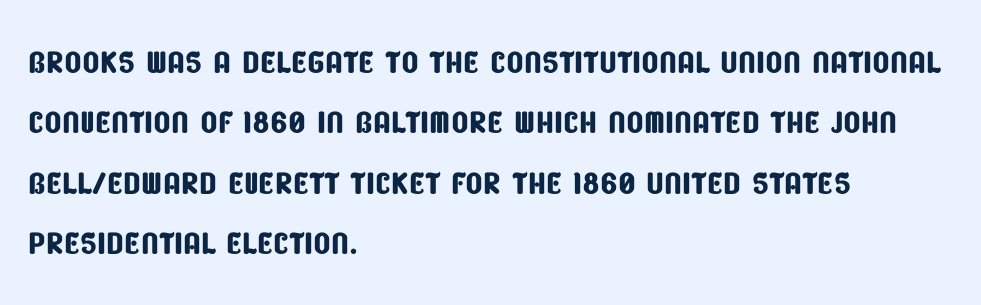
{"serif": "no", "width": "condensed", "stroke_contrast": "low", "x_height": "large", "monospaced": "no", "underline": "no", "align": "left", "line_spacing": "normal", "line_spacing_ratio": 1.34, "letter_spacing": "normal", "letter_spacing_em": 0.0, "glyph_px": 45}
